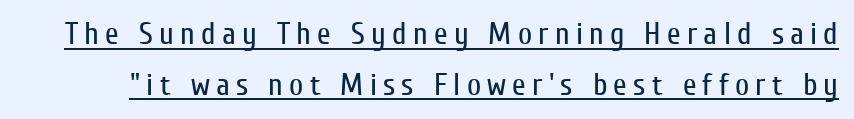
Q: Is the text bold? A: No.
Q: Is the text italic (slanted)? A: No, it is upright.
Q: Is the typeface a serif or a sans-serif typeface? A: Sans-serif.
Q: Is the text underlined? A: Yes.
Q: Is the spacing between letters normal or unusually wide? A: Unusually wide.
Q: Is the spacing between lines tight, normal or loose? A: Normal.
Q: Width (condensed, normal, or wide)? A: Condensed.
Q: Stroke contrast? A: Low.
Q: x-height? A: Medium.
Q: Monospaced? A: No.
